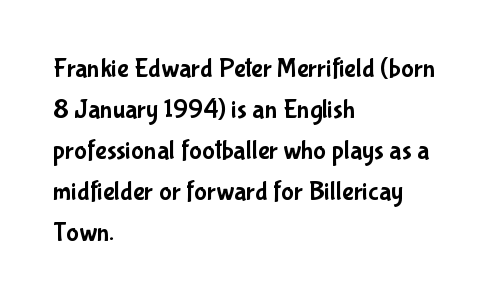
Underlining? Definitely not there. The passage shown stacks its lines at a standard gap. Tall strokes in this sample are plumb rather than angled. Is the block centered? No — it sits flush against the left margin.
